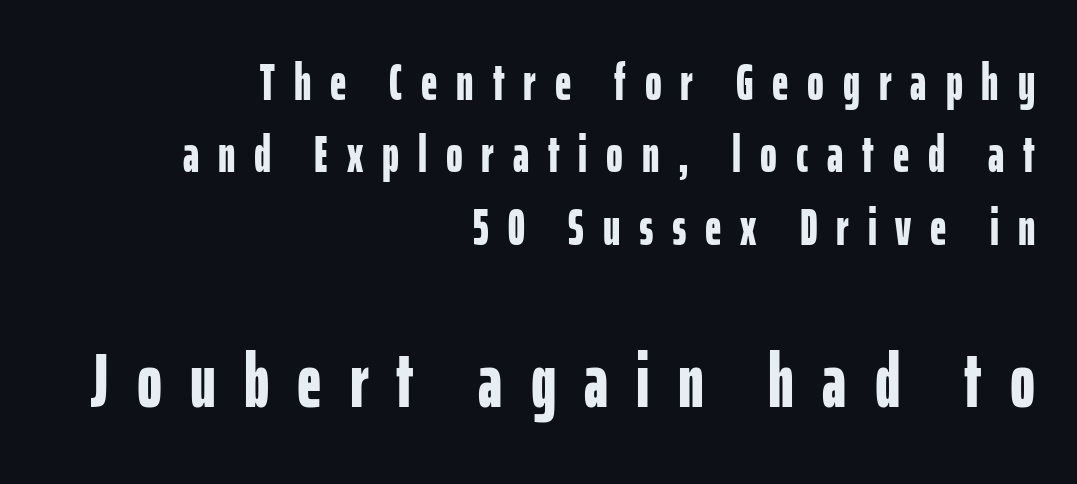
Q: Is the text bold? A: Yes.
Q: Is the text italic (slanted)? A: No, it is upright.
Q: Is the typeface a serif or a sans-serif typeface? A: Sans-serif.
Q: Is the text underlined? A: No.
Q: How is the paragraph aligned? A: Right-aligned.
Q: Is the spacing between letters normal or unusually wide? A: Unusually wide.
Q: Is the spacing between lines tight, normal or loose? A: Normal.
Q: Which block of text is set in a larger size, the first (top) or the second (bottom)? A: The second (bottom) one.
Q: Width (condensed, normal, or wide)? A: Condensed.
Q: Stroke contrast? A: Low.
Q: x-height? A: Medium.
Q: Monospaced? A: No.
